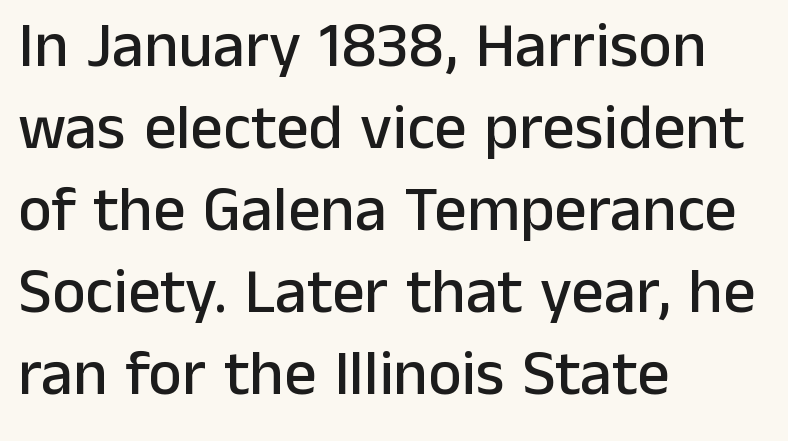
{"serif": "no", "italic": "no", "width": "normal", "stroke_contrast": "low", "x_height": "medium", "monospaced": "no", "underline": "no", "align": "left", "line_spacing": "normal", "line_spacing_ratio": 1.28, "letter_spacing": "normal", "letter_spacing_em": 0.0, "glyph_px": 64}
